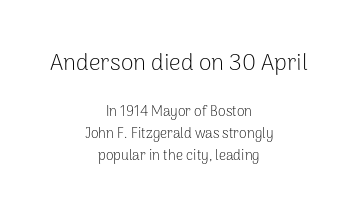
The image shows 23 px text type, upright; set centered, normal line spacing (1.58x), normal letter spacing, not underlined; the first (top) block is 1.64x larger.
